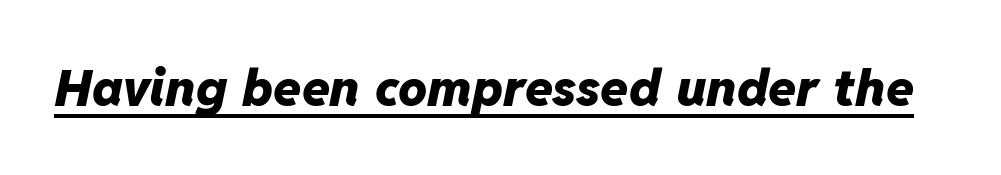
Q: Is the text bold? A: Yes.
Q: Is the text italic (slanted)? A: Yes, it leans right by about 11 degrees.
Q: Is the text underlined? A: Yes.
Q: Is the spacing between letters normal or unusually wide? A: Normal.
Q: Width (condensed, normal, or wide)? A: Normal.
Q: Stroke contrast? A: Low.
Q: x-height? A: Medium.
Q: Monospaced? A: No.
